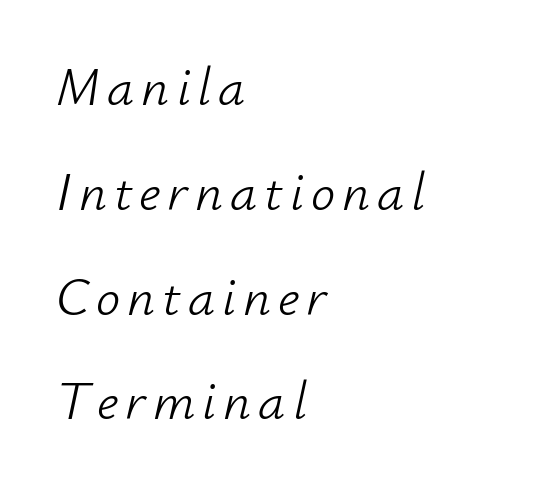
{"italic": "yes", "lean": "right", "slant_degrees": 12, "bold": "no", "weight": "light", "width": "normal", "stroke_contrast": "low", "x_height": "small", "monospaced": "no", "underline": "no", "align": "left", "line_spacing": "loose", "line_spacing_ratio": 1.94, "glyph_px": 54}
